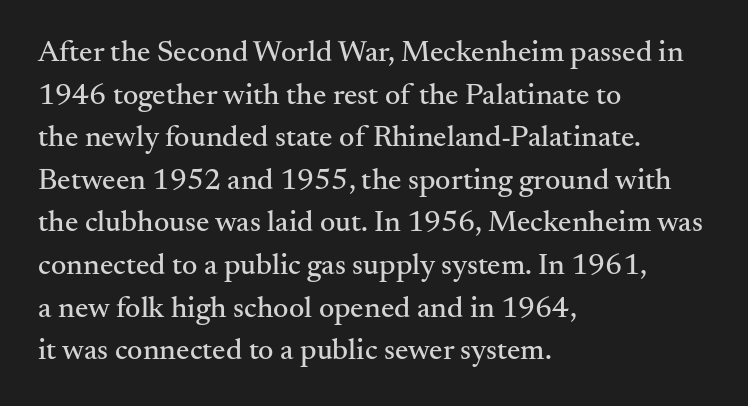
The image shows 30 px serif type, upright; set left-aligned, normal line spacing (1.42x), normal letter spacing, not underlined; medium stroke contrast and a small x-height.
